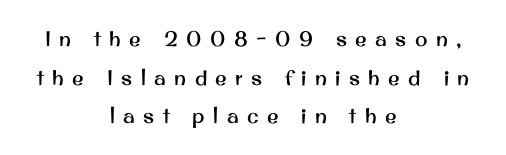
This is roman type, the default non-slanted kind. Look at the tracking — it's clearly loosened, letters drifting apart. Underlining? Definitely not there. Line starts and ends both wander, symmetrically.
